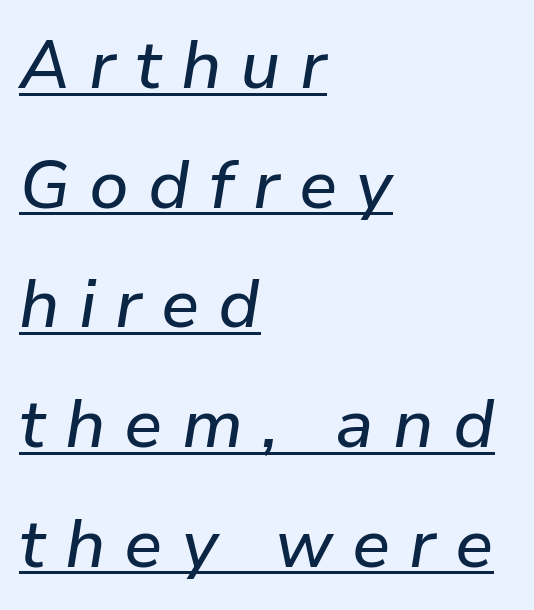
{"italic": "yes", "lean": "right", "slant_degrees": 9, "width": "normal", "stroke_contrast": "low", "x_height": "medium", "monospaced": "no", "underline": "yes", "align": "left", "line_spacing_ratio": 1.76, "letter_spacing": "wide", "letter_spacing_em": 0.28, "glyph_px": 68}
